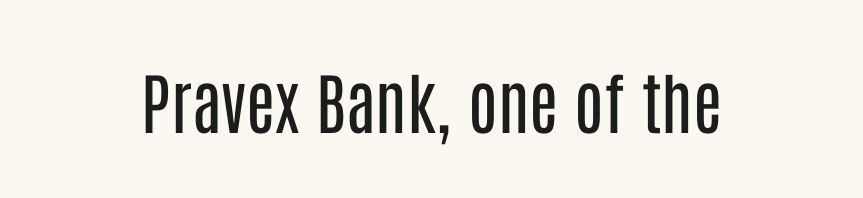
{"serif": "no", "italic": "no", "bold": "no", "weight": "regular", "width": "condensed", "stroke_contrast": "low", "x_height": "large", "monospaced": "no", "underline": "no", "letter_spacing": "normal", "letter_spacing_em": 0.0, "glyph_px": 67}
